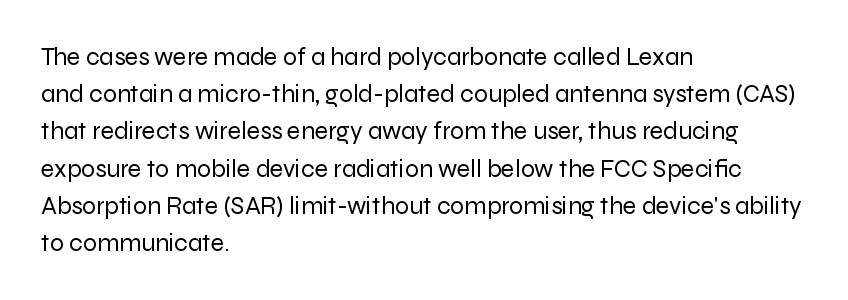
Each new line begins a customary step beneath the previous one. In CSS terms this would be text-align: left. Every character sits straight up, as roman type does. Inter-character spacing is left at the font's built-in metrics.
